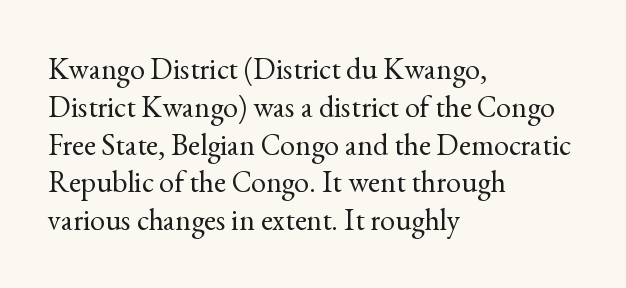
{"serif": "yes", "italic": "no", "bold": "no", "weight": "regular", "width": "normal", "x_height": "small", "monospaced": "no", "underline": "no", "align": "left", "line_spacing": "normal", "line_spacing_ratio": 1.26, "letter_spacing": "normal", "letter_spacing_em": 0.0, "glyph_px": 30}
